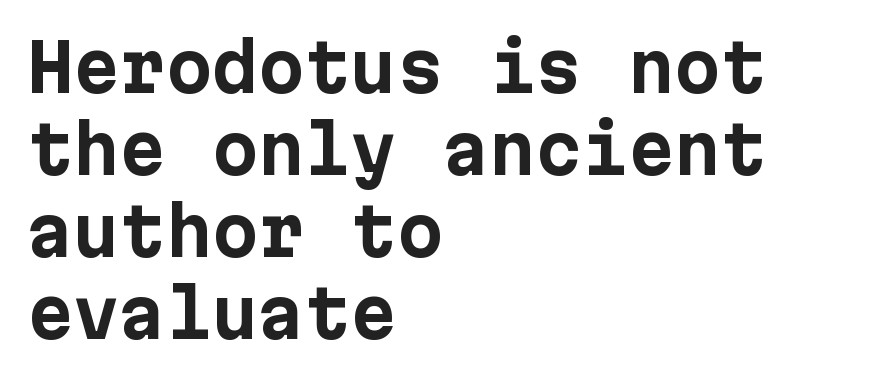
Q: Is the text bold? A: Yes.
Q: Is the text italic (slanted)? A: No, it is upright.
Q: Is the typeface a serif or a sans-serif typeface? A: Sans-serif.
Q: Is the text underlined? A: No.
Q: How is the paragraph aligned? A: Left-aligned.
Q: Is the spacing between letters normal or unusually wide? A: Normal.
Q: Width (condensed, normal, or wide)? A: Normal.
Q: Stroke contrast? A: Low.
Q: x-height? A: Medium.
